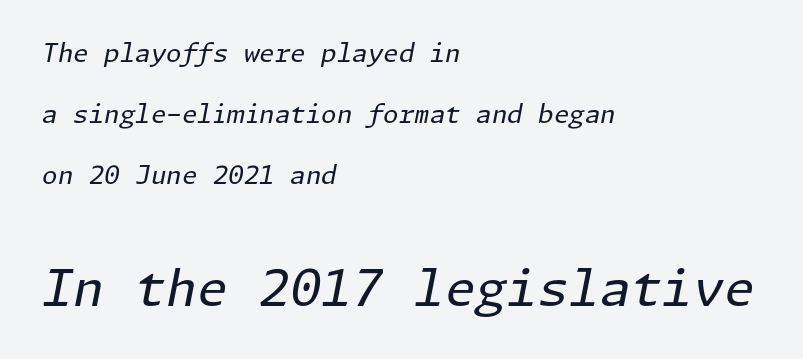
The image shows 50 px regular-weight type, italic (leaning right); set left-aligned, loose line spacing (2.45x), normal letter spacing, not underlined; the second (bottom) block is 2.0x larger; low stroke contrast and a medium x-height.
